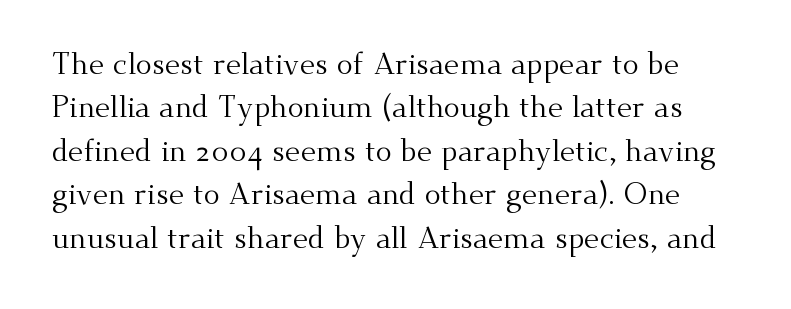
Q: Is the text bold? A: No.
Q: Is the text italic (slanted)? A: No, it is upright.
Q: Is the typeface a serif or a sans-serif typeface? A: Serif.
Q: Is the text underlined? A: No.
Q: Is the spacing between letters normal or unusually wide? A: Normal.
Q: Is the spacing between lines tight, normal or loose? A: Normal.
Q: Width (condensed, normal, or wide)? A: Normal.
Q: Stroke contrast? A: Medium.
Q: x-height? A: Small.
Q: Monospaced? A: No.
